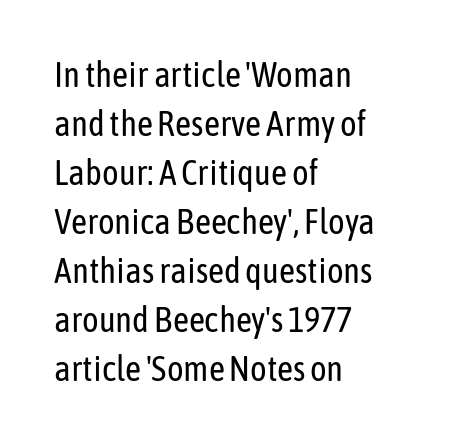
Q: Is the text bold? A: No.
Q: Is the text italic (slanted)? A: No, it is upright.
Q: Is the typeface a serif or a sans-serif typeface? A: Sans-serif.
Q: Is the text underlined? A: No.
Q: How is the paragraph aligned? A: Left-aligned.
Q: Is the spacing between letters normal or unusually wide? A: Normal.
Q: Is the spacing between lines tight, normal or loose? A: Normal.
Q: Width (condensed, normal, or wide)? A: Condensed.
Q: Stroke contrast? A: Low.
Q: x-height? A: Medium.
Q: Monospaced? A: No.
